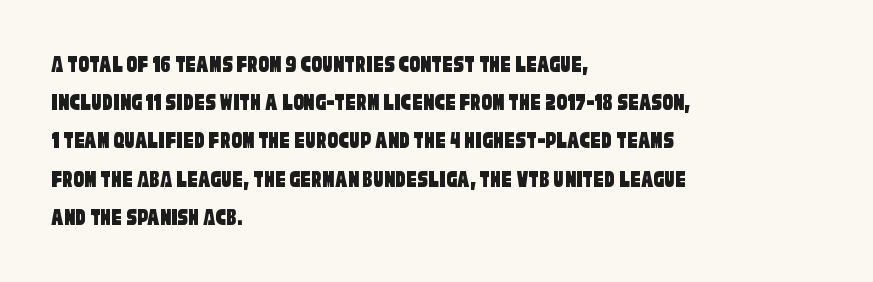
These lines sit exactly where default settings would place them. Compared with a centered layout, this one pins lines to the left instead. Each word holds together tightly as a unit, with standard inter-letter gaps. Unmarked baselines from the first word to the last.
